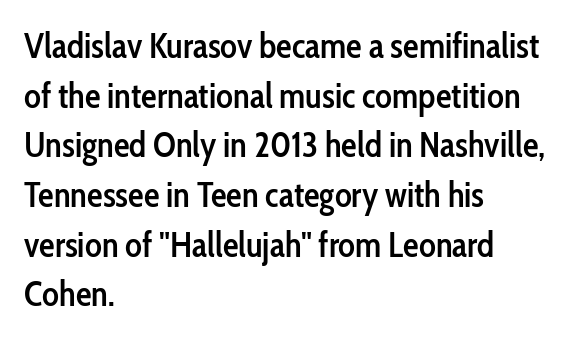
Q: Is the text bold? A: Semi-bold.
Q: Is the text italic (slanted)? A: No, it is upright.
Q: Is the typeface a serif or a sans-serif typeface? A: Sans-serif.
Q: Is the text underlined? A: No.
Q: How is the paragraph aligned? A: Left-aligned.
Q: Is the spacing between letters normal or unusually wide? A: Normal.
Q: Is the spacing between lines tight, normal or loose? A: Normal.
Q: Width (condensed, normal, or wide)? A: Condensed.
Q: Stroke contrast? A: Low.
Q: x-height? A: Medium.
Q: Monospaced? A: No.
